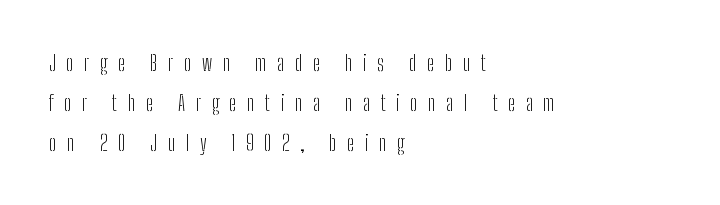
Glyph-to-glyph distance is far greater than everyday printed text. The lettering holds an erect, upright posture throughout. If you drew a ruler down the left edge, every line would touch it. The space directly below the letters is spotless.
